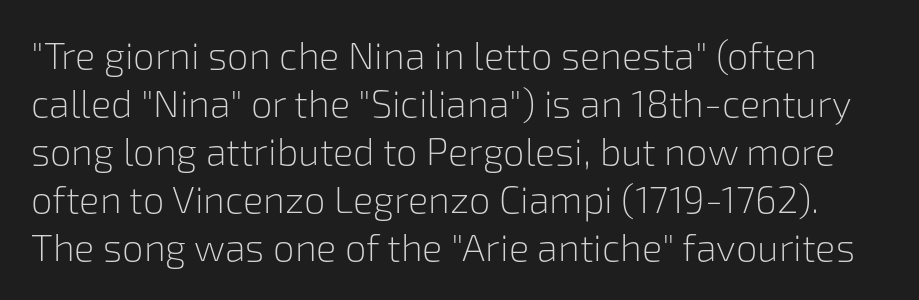
{"serif": "no", "italic": "no", "bold": "no", "weight": "light", "width": "normal", "stroke_contrast": "low", "x_height": "medium", "monospaced": "no", "underline": "no", "line_spacing": "normal", "line_spacing_ratio": 1.26, "letter_spacing": "normal", "letter_spacing_em": 0.0, "glyph_px": 38}
